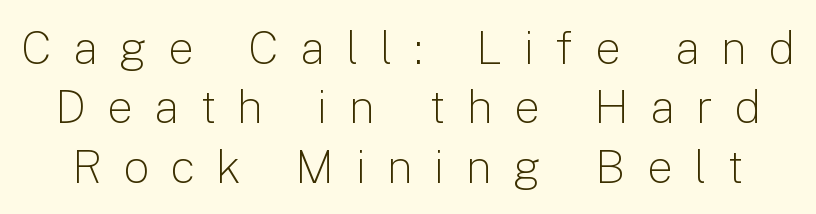
Q: Is the text bold? A: No.
Q: Is the text italic (slanted)? A: No, it is upright.
Q: Is the typeface a serif or a sans-serif typeface? A: Sans-serif.
Q: Is the text underlined? A: No.
Q: Is the spacing between letters normal or unusually wide? A: Unusually wide.
Q: Is the spacing between lines tight, normal or loose? A: Normal.
Q: Width (condensed, normal, or wide)? A: Normal.
Q: Stroke contrast? A: Low.
Q: x-height? A: Medium.
Q: Monospaced? A: No.
